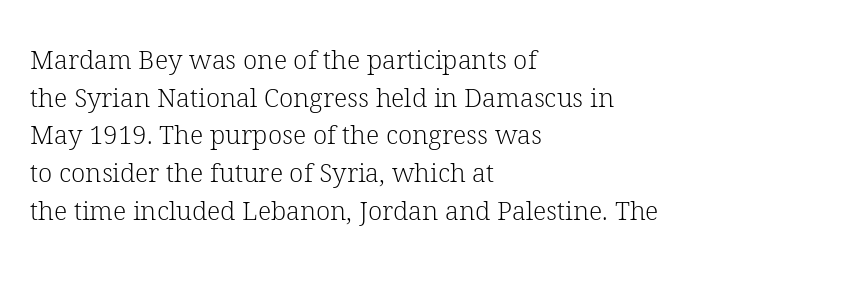
Q: Is the text bold? A: No.
Q: Is the text italic (slanted)? A: No, it is upright.
Q: Is the text underlined? A: No.
Q: How is the paragraph aligned? A: Left-aligned.
Q: Is the spacing between letters normal or unusually wide? A: Normal.
Q: Is the spacing between lines tight, normal or loose? A: Normal.
